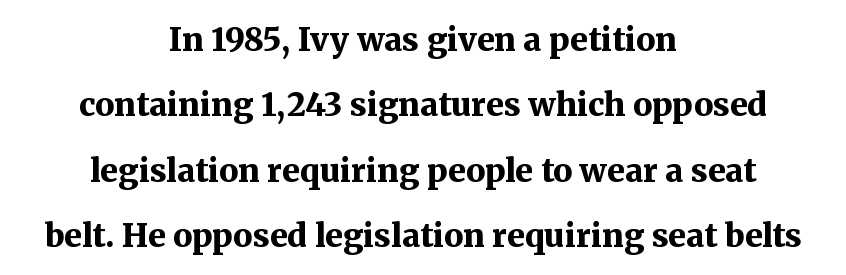
{"serif": "yes", "italic": "no", "bold": "yes", "weight": "bold", "width": "normal", "stroke_contrast": "medium", "x_height": "medium", "monospaced": "no", "underline": "no", "align": "center", "line_spacing": "loose", "line_spacing_ratio": 2.04, "letter_spacing": "normal", "letter_spacing_em": 0.0, "glyph_px": 32}
